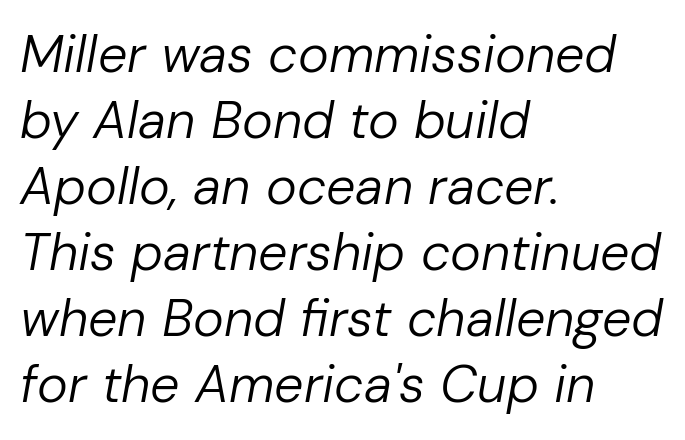
{"italic": "yes", "lean": "right", "slant_degrees": 10, "bold": "no", "weight": "regular", "width": "normal", "stroke_contrast": "low", "x_height": "medium", "monospaced": "no", "underline": "no", "align": "left", "line_spacing": "normal", "line_spacing_ratio": 1.27, "letter_spacing": "normal", "letter_spacing_em": 0.0, "glyph_px": 52}
